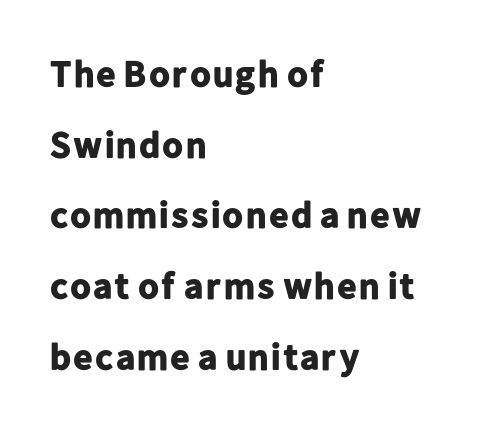
The image shows 37 px bold sans-serif type, upright; set left-aligned, loose line spacing (1.91x), normal letter spacing, not underlined; low stroke contrast and a medium x-height.
